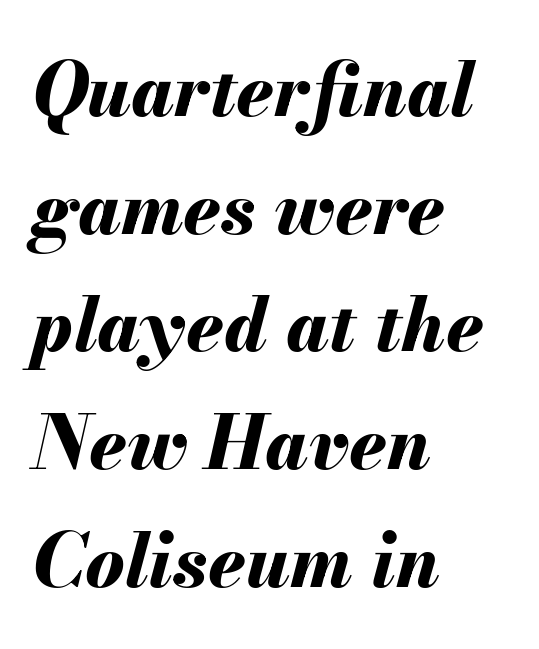
{"italic": "yes", "lean": "right", "slant_degrees": 13, "bold": "yes", "weight": "bold", "width": "normal", "stroke_contrast": "medium", "x_height": "small", "monospaced": "no", "underline": "no", "align": "left", "line_spacing": "normal", "line_spacing_ratio": 1.59, "letter_spacing": "normal", "letter_spacing_em": 0.0, "glyph_px": 74}
